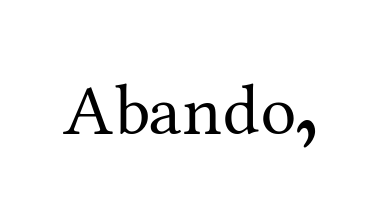
Q: Is the text bold? A: No.
Q: Is the text italic (slanted)? A: No, it is upright.
Q: Is the typeface a serif or a sans-serif typeface? A: Serif.
Q: Is the text underlined? A: No.
Q: Is the spacing between letters normal or unusually wide? A: Normal.
Q: Width (condensed, normal, or wide)? A: Normal.
Q: Stroke contrast? A: Medium.
Q: x-height? A: Medium.
Q: Monospaced? A: No.
